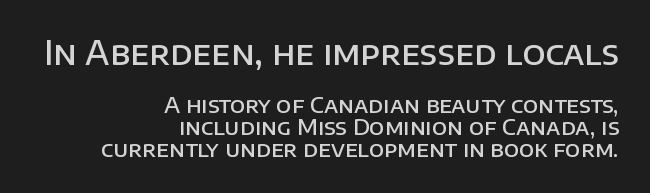
Nothing unusual about the tracking: characters are spaced as the font intends. Letters rest on an invisible, unmarked baseline. The strokes are fattened partway — semibold, not bold. These lines are set flush right with a ragged left edge.
